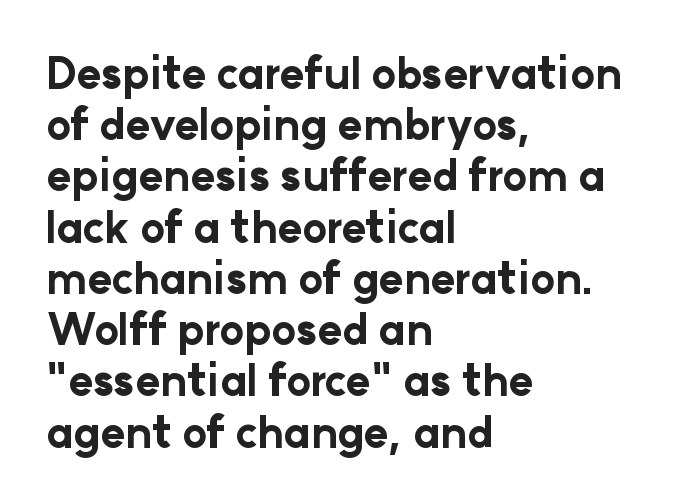
The image shows 42 px bold sans-serif type, upright; set left-aligned, line spacing 1.22x, normal letter spacing, not underlined; low stroke contrast and a medium x-height.
